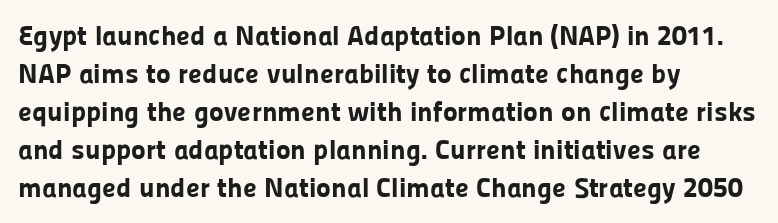
Q: Is the text bold? A: Yes.
Q: Is the text italic (slanted)? A: No, it is upright.
Q: Is the typeface a serif or a sans-serif typeface? A: Sans-serif.
Q: Is the text underlined? A: No.
Q: How is the paragraph aligned? A: Left-aligned.
Q: Is the spacing between letters normal or unusually wide? A: Normal.
Q: Is the spacing between lines tight, normal or loose? A: Normal.
Q: Width (condensed, normal, or wide)? A: Normal.
Q: Stroke contrast? A: Low.
Q: x-height? A: Medium.
Q: Monospaced? A: No.
